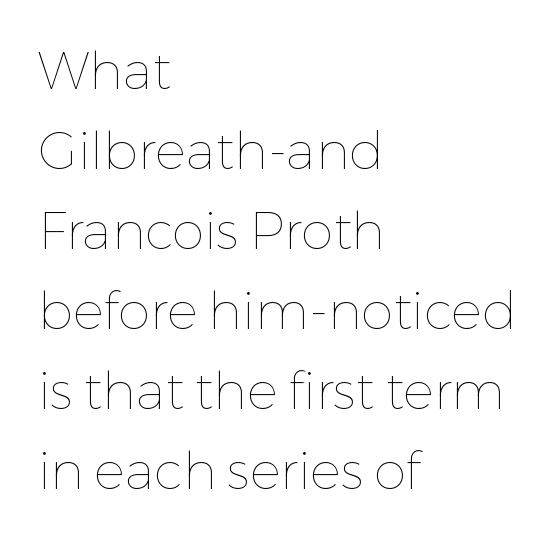
Q: Is the text bold? A: No.
Q: Is the text italic (slanted)? A: No, it is upright.
Q: Is the text underlined? A: No.
Q: How is the paragraph aligned? A: Left-aligned.
Q: Is the spacing between letters normal or unusually wide? A: Normal.
Q: Is the spacing between lines tight, normal or loose? A: Normal.
Q: Width (condensed, normal, or wide)? A: Normal.
Q: Stroke contrast? A: Low.
Q: x-height? A: Medium.
Q: Monospaced? A: No.
